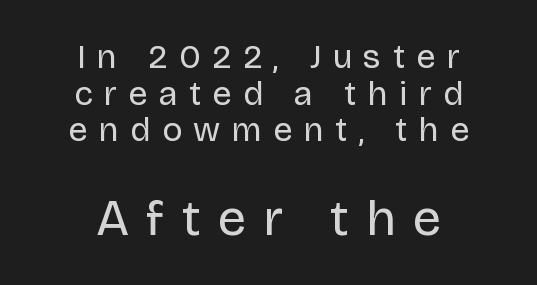
The image shows 51 px regular-weight sans-serif type, upright; set centered, tight line spacing (1.08x), unusually wide letter spacing (+0.34 em), not underlined; the second (bottom) block is 1.5x larger; low stroke contrast and a large x-height.
